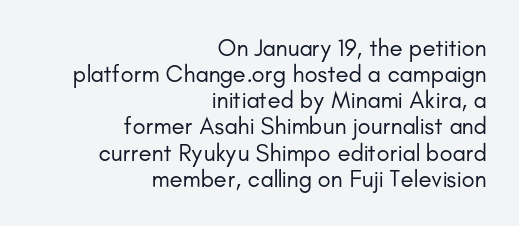
{"italic": "no", "bold": "no", "underline": "no", "align": "right", "line_spacing": "tight", "line_spacing_ratio": 1.09, "letter_spacing": "normal", "letter_spacing_em": 0.0, "glyph_px": 24}
